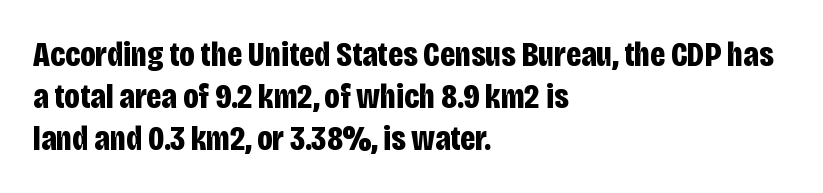
The image shows 35 px bold, condensed sans-serif type, upright; set left-aligned, line spacing 1.2x, normal letter spacing, not underlined; low stroke contrast and a large x-height.
